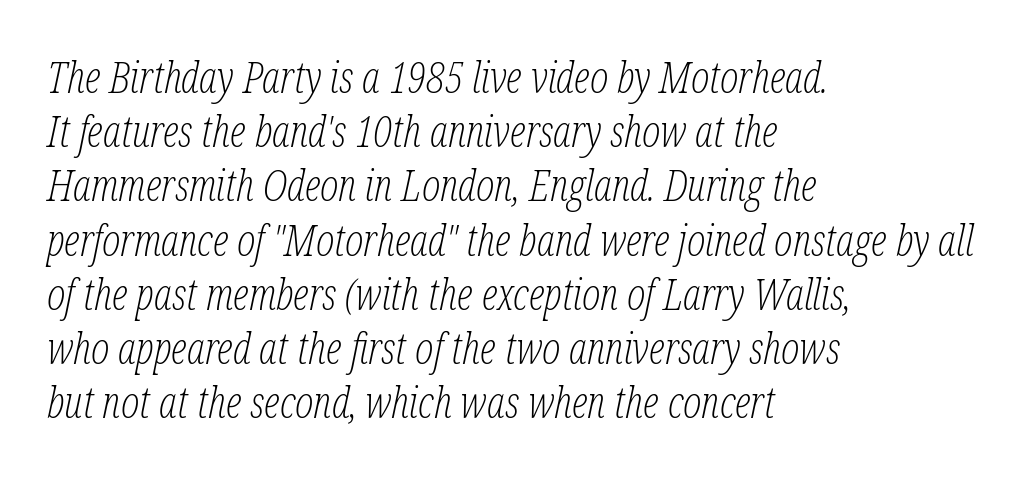
Q: Is the text bold? A: No.
Q: Is the text italic (slanted)? A: Yes, it leans right by about 12 degrees.
Q: Is the typeface a serif or a sans-serif typeface? A: Serif.
Q: Is the text underlined? A: No.
Q: How is the paragraph aligned? A: Left-aligned.
Q: Is the spacing between letters normal or unusually wide? A: Normal.
Q: Is the spacing between lines tight, normal or loose? A: Normal.
Q: Width (condensed, normal, or wide)? A: Condensed.
Q: Stroke contrast? A: Low.
Q: x-height? A: Medium.
Q: Monospaced? A: No.
